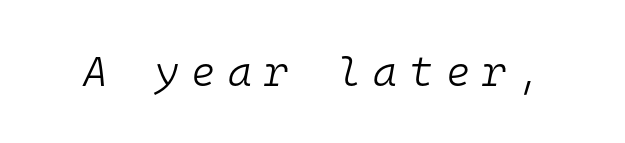
The face looks like a standard text weight, possibly lighter. The line texture is sparse and dotted thanks to wide tracking. Quick note: underline off. An italicized treatment has been applied to the whole sample. The passage shown is typed in a monospace face where columns stay perfectly aligned.
